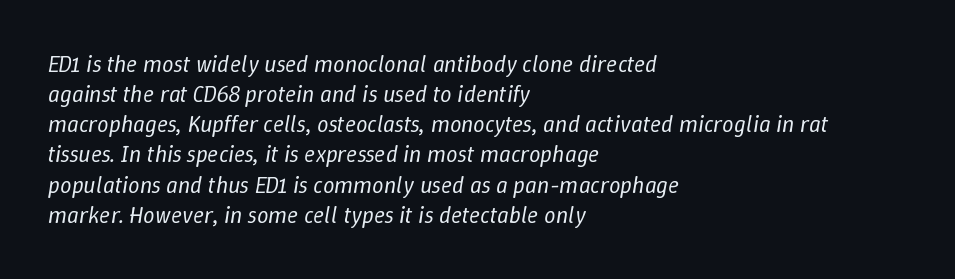
Q: Is the text bold? A: No.
Q: Is the text italic (slanted)? A: Yes, it leans right by about 9 degrees.
Q: Is the text underlined? A: No.
Q: How is the paragraph aligned? A: Left-aligned.
Q: Is the spacing between letters normal or unusually wide? A: Normal.
Q: Is the spacing between lines tight, normal or loose? A: Normal.
